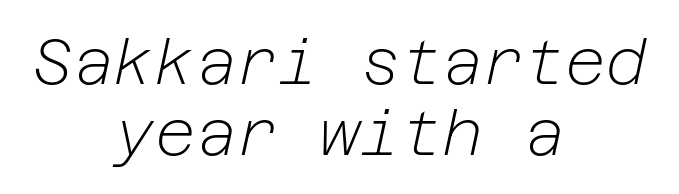
{"italic": "yes", "lean": "right", "slant_degrees": 12, "bold": "no", "weight": "light", "width": "normal", "stroke_contrast": "low", "x_height": "medium", "underline": "no", "align": "center", "line_spacing": "tight", "line_spacing_ratio": 1.12, "letter_spacing": "normal", "letter_spacing_em": 0.0, "glyph_px": 63}
